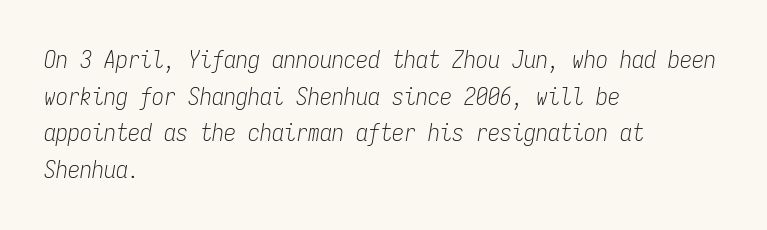
Q: Is the text bold? A: No.
Q: Is the text italic (slanted)? A: Yes, it leans right by about 9 degrees.
Q: Is the text underlined? A: No.
Q: How is the paragraph aligned? A: Left-aligned.
Q: Is the spacing between letters normal or unusually wide? A: Normal.
Q: Is the spacing between lines tight, normal or loose? A: Normal.
